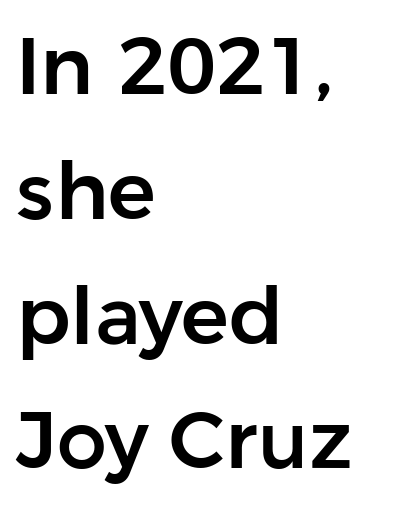
{"serif": "no", "italic": "no", "width": "normal", "stroke_contrast": "low", "x_height": "medium", "monospaced": "no", "underline": "no", "align": "left", "line_spacing": "normal", "line_spacing_ratio": 1.56, "letter_spacing": "normal", "letter_spacing_em": 0.0, "glyph_px": 80}
